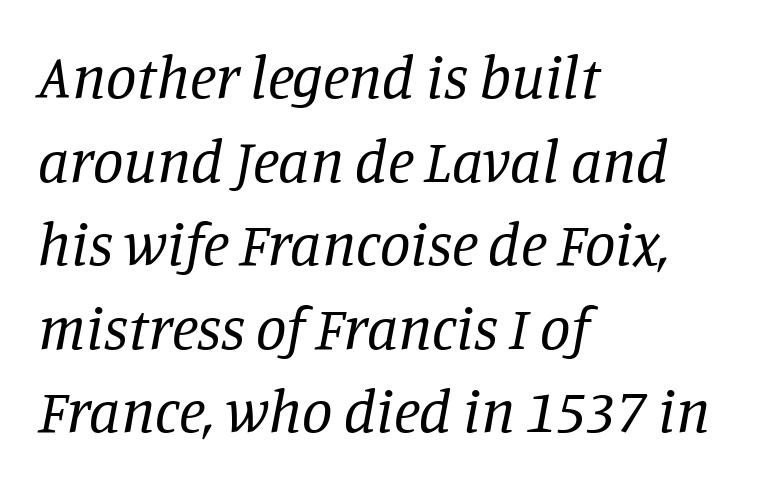
The image shows 61 px regular-weight serif type, italic (leaning right); set left-aligned, normal line spacing (1.37x), normal letter spacing, not underlined; low stroke contrast and a large x-height.
